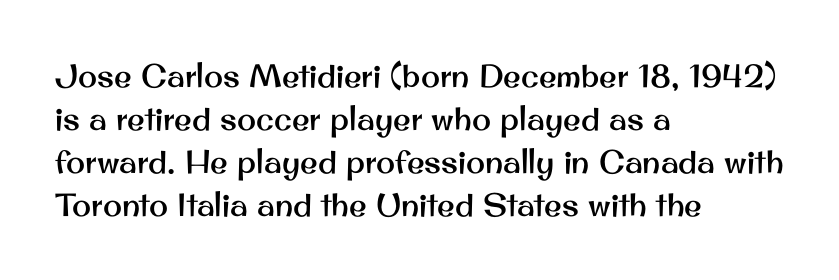
Only glyphs here, with clear space below each row. The ragged edge is on the right, which tells us the setting is flush left. Regarding leading, the lines here are spaced in the standard way. This sample uses plain, unmodified letter spacing. Grotesque or geometric, the face here clearly has no serifs.
